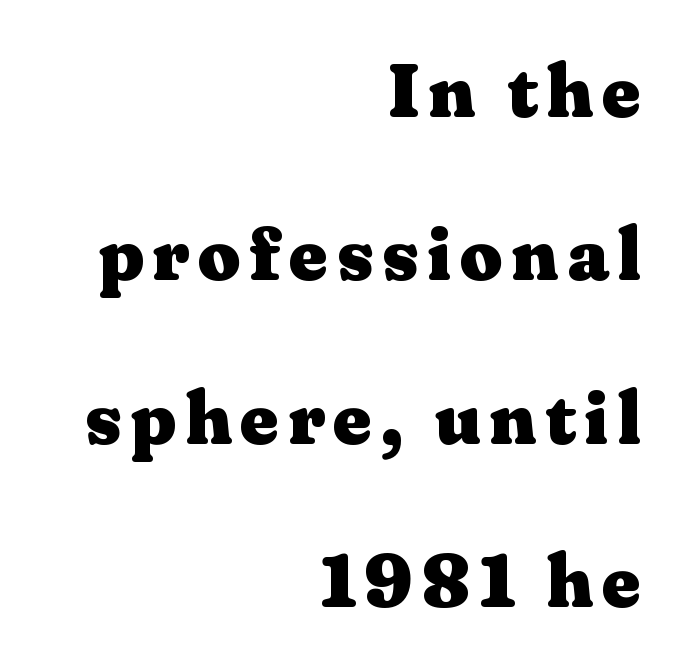
The image shows 75 px heavy, wide serif type, upright; set right-aligned, loose line spacing (2.18x), not underlined; medium stroke contrast and a medium x-height.
